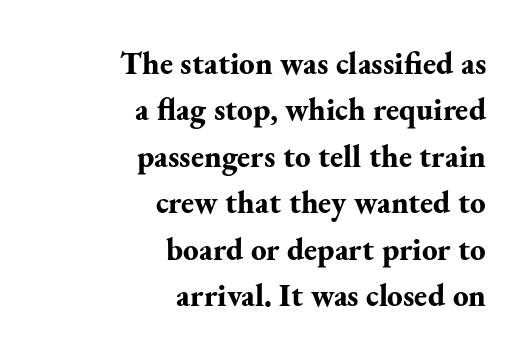
{"serif": "yes", "italic": "no", "bold": "yes", "weight": "bold", "width": "normal", "stroke_contrast": "medium", "x_height": "small", "monospaced": "no", "underline": "no", "align": "right", "line_spacing": "normal", "line_spacing_ratio": 1.5, "letter_spacing": "normal", "letter_spacing_em": 0.0, "glyph_px": 31}
